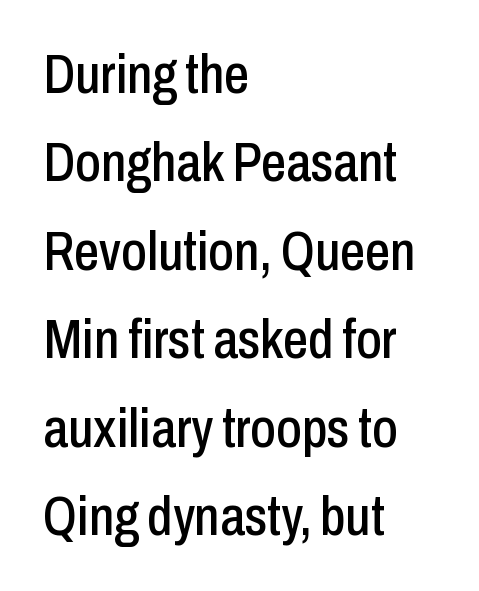
The font family rendered here belongs to the sans-serif group. This block has exactly the height ordinary leading produces. Designer's note — italics off, roman on. Lines of text with bare space underneath. Left-aligned paragraph, ragged on the right.
